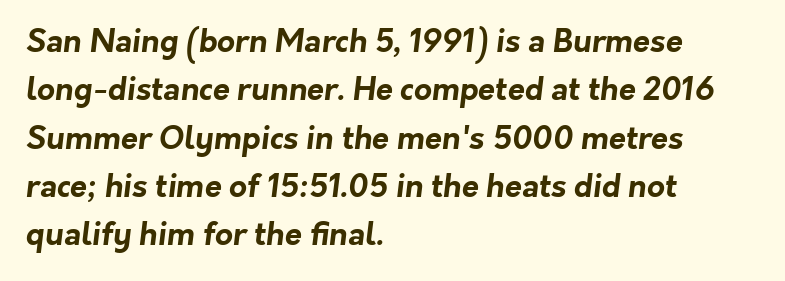
The image shows 31 px bold sans-serif type; set left-aligned, normal line spacing (1.56x), normal letter spacing, not underlined; low stroke contrast and a medium x-height.
